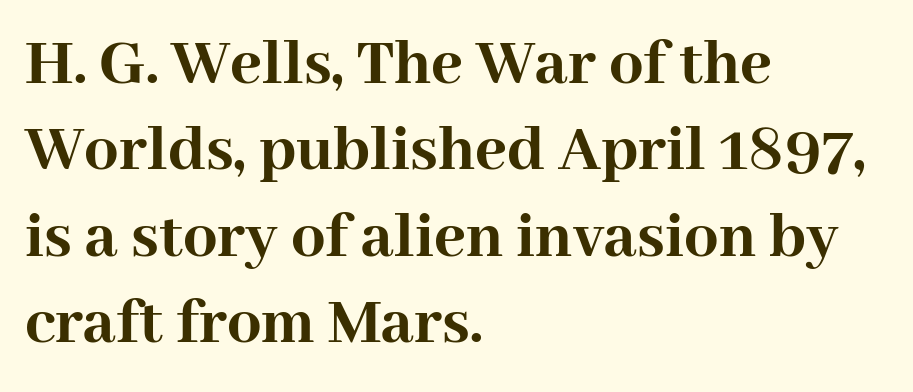
{"serif": "yes", "italic": "no", "bold": "yes", "weight": "semibold", "width": "normal", "stroke_contrast": "high", "x_height": "medium", "monospaced": "no", "underline": "no", "align": "left", "line_spacing": "normal", "line_spacing_ratio": 1.27, "letter_spacing": "normal", "letter_spacing_em": 0.0, "glyph_px": 68}
